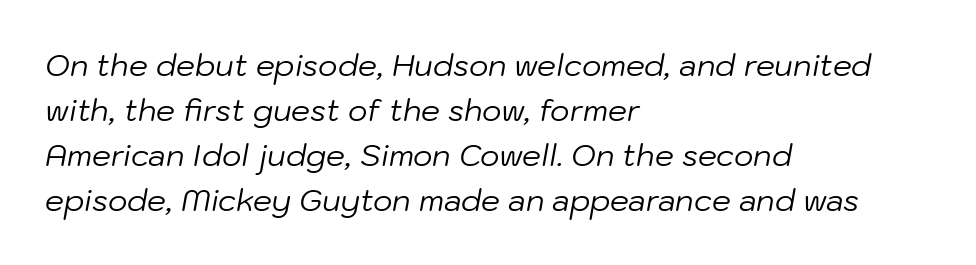
Q: Is the text bold? A: No.
Q: Is the text italic (slanted)? A: Yes, it leans right by about 10 degrees.
Q: Is the text underlined? A: No.
Q: How is the paragraph aligned? A: Left-aligned.
Q: Is the spacing between letters normal or unusually wide? A: Normal.
Q: Is the spacing between lines tight, normal or loose? A: Normal.
Q: Width (condensed, normal, or wide)? A: Normal.
Q: Stroke contrast? A: Low.
Q: x-height? A: Medium.
Q: Monospaced? A: No.
